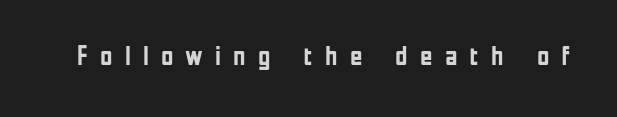
Q: Is the text bold? A: Yes.
Q: Is the text italic (slanted)? A: No, it is upright.
Q: Is the text underlined? A: No.
Q: Is the spacing between letters normal or unusually wide? A: Unusually wide.
